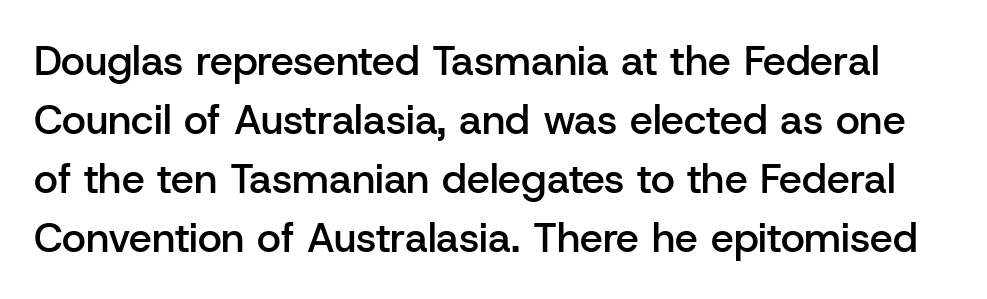
{"serif": "no", "italic": "no", "bold": "semi", "weight": "semibold", "width": "normal", "stroke_contrast": "low", "x_height": "medium", "monospaced": "no", "underline": "no", "line_spacing": "normal", "line_spacing_ratio": 1.44, "letter_spacing": "normal", "letter_spacing_em": 0.0, "glyph_px": 41}
